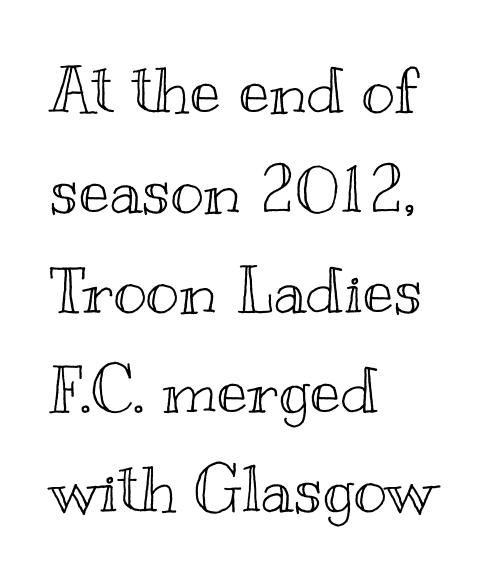
The image shows 64 px wide type, upright; set left-aligned, normal line spacing (1.56x), normal letter spacing, not underlined; a small x-height.
